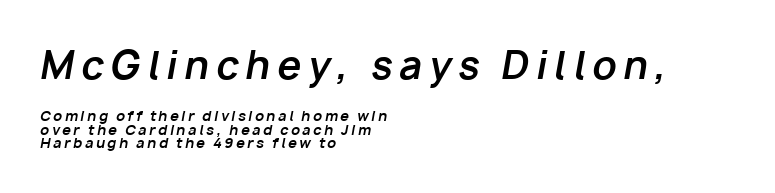
Q: Is the text bold? A: Yes.
Q: Is the text italic (slanted)? A: Yes, it leans right by about 10 degrees.
Q: Is the text underlined? A: No.
Q: How is the paragraph aligned? A: Left-aligned.
Q: Is the spacing between lines tight, normal or loose? A: Tight.
Q: Which block of text is set in a larger size, the first (top) or the second (bottom)? A: The first (top) one.
Q: Width (condensed, normal, or wide)? A: Normal.
Q: Stroke contrast? A: Low.
Q: x-height? A: Medium.
Q: Monospaced? A: No.
